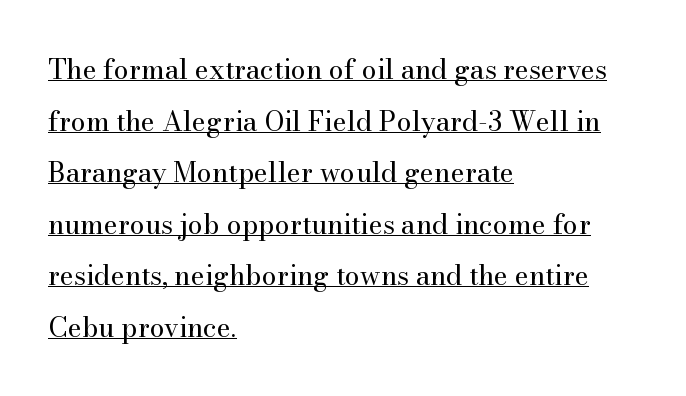
Default kerning and tracking; the words read as compact shapes. All the whitespace from short lines collects on the right. The specimen includes a rule beneath the text block's lines. The typography opts for an upright posture over an oblique one. Weight: not bold — regular or lighter.
